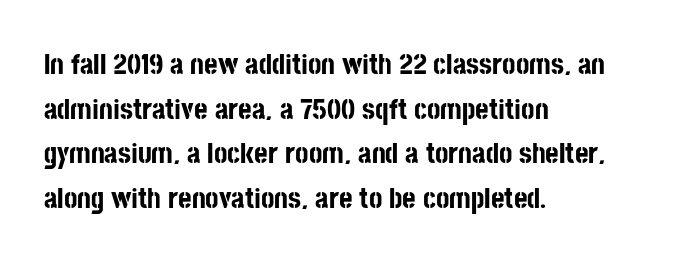
The image shows 29 px bold, condensed sans-serif type, upright; set left-aligned, normal line spacing (1.54x), normal letter spacing, not underlined; low stroke contrast and a large x-height.
